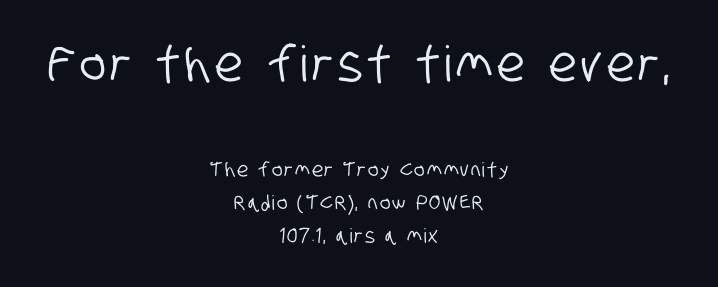
{"serif": "no", "width": "condensed", "stroke_contrast": "low", "x_height": "large", "monospaced": "no", "underline": "no", "align": "center", "line_spacing": "normal", "line_spacing_ratio": 1.65, "larger_block": "first", "size_ratio": 2.45, "glyph_px": 49}
